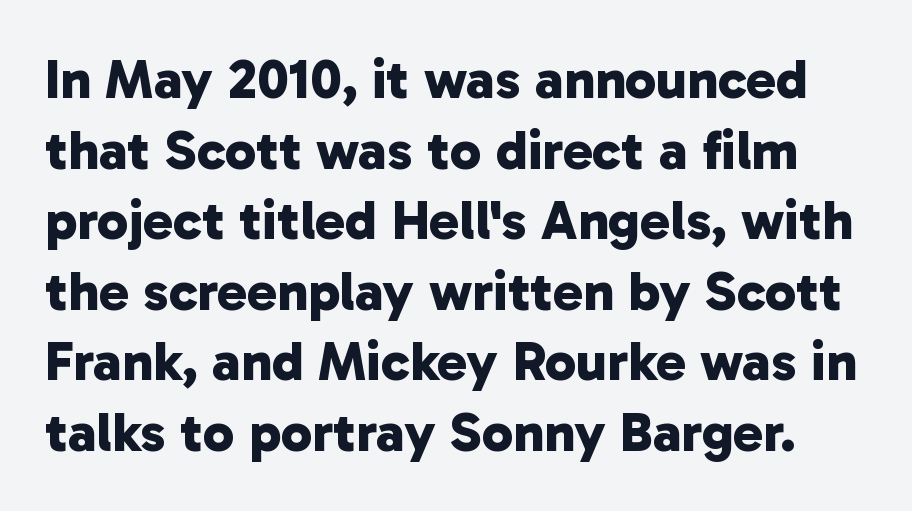
The image shows 56 px bold sans-serif type; set normal line spacing (1.26x), normal letter spacing, not underlined; low stroke contrast and a medium x-height.
